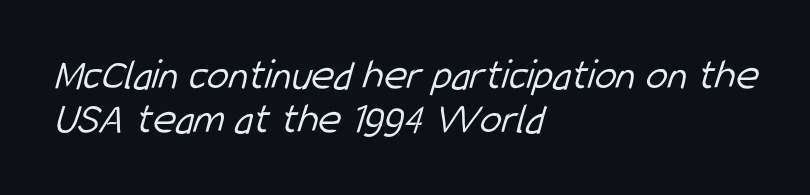
Proportional: the letters do not fall into vertical columns. The compositor pushed each line to the left boundary. The glyphs are unaccompanied by any horizontal stroke below them. Compared with a typical body face, this is equally light or lighter still. Characters follow at the spacing the type designer built in.
